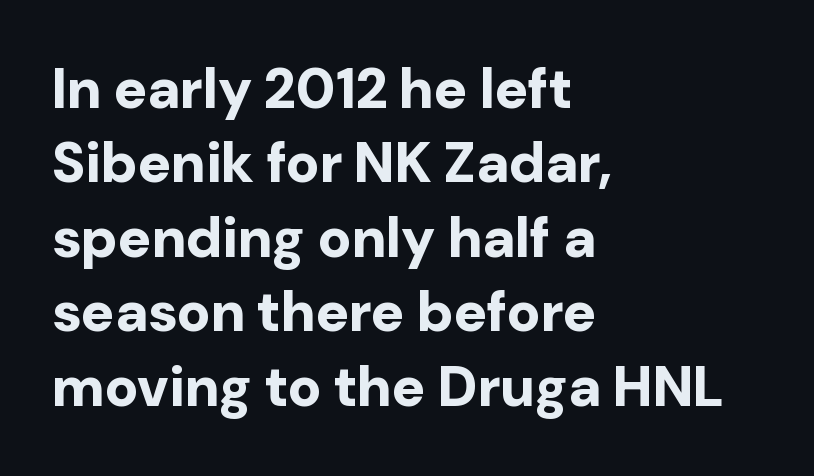
Q: Is the text bold? A: Yes.
Q: Is the text italic (slanted)? A: No, it is upright.
Q: Is the typeface a serif or a sans-serif typeface? A: Sans-serif.
Q: Is the text underlined? A: No.
Q: How is the paragraph aligned? A: Left-aligned.
Q: Is the spacing between letters normal or unusually wide? A: Normal.
Q: Is the spacing between lines tight, normal or loose? A: Normal.
Q: Width (condensed, normal, or wide)? A: Normal.
Q: Stroke contrast? A: Low.
Q: x-height? A: Medium.
Q: Monospaced? A: No.
